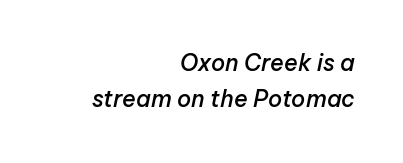
Quick note: interline space is typical. An italicized treatment has been applied to the whole sample. Default kerning and tracking; the words read as compact shapes. The compositor pushed each line to the right boundary. Notice the strokes are somewhat thickened but not fully heavy: this is a semibold.
